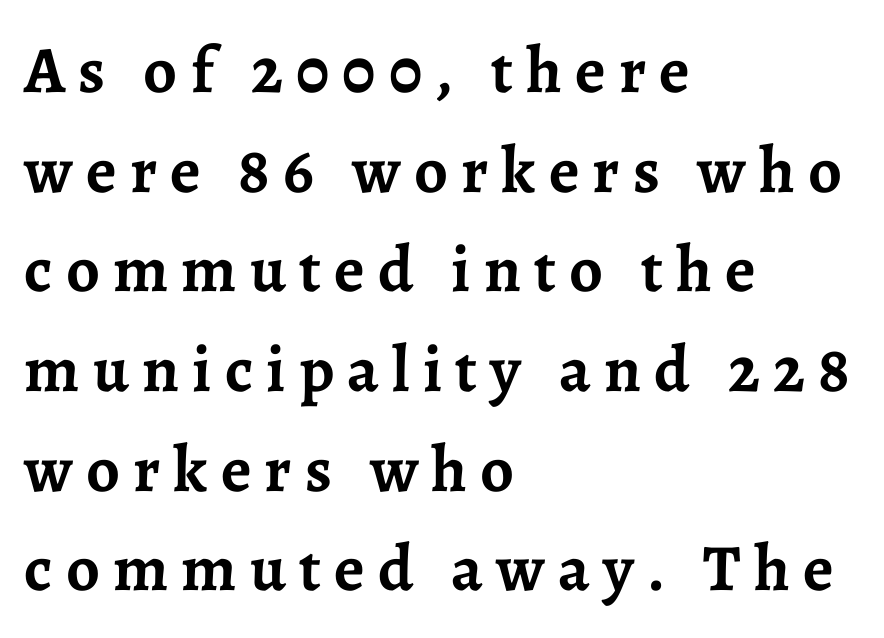
The image shows 66 px semibold serif type, upright; set left-aligned, normal line spacing (1.51x), unusually wide letter spacing (+0.2 em), not underlined; low stroke contrast and a medium x-height.
